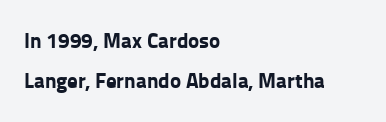
The image shows 21 px bold type, upright; set left-aligned, loose line spacing (1.91x), normal letter spacing, not underlined.
